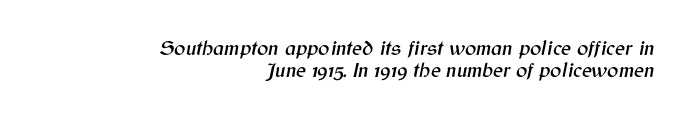
Q: Is the text italic (slanted)? A: Yes, it leans right by about 12 degrees.
Q: Is the text underlined? A: No.
Q: How is the paragraph aligned? A: Right-aligned.
Q: Is the spacing between letters normal or unusually wide? A: Normal.
Q: Is the spacing between lines tight, normal or loose? A: Tight.
